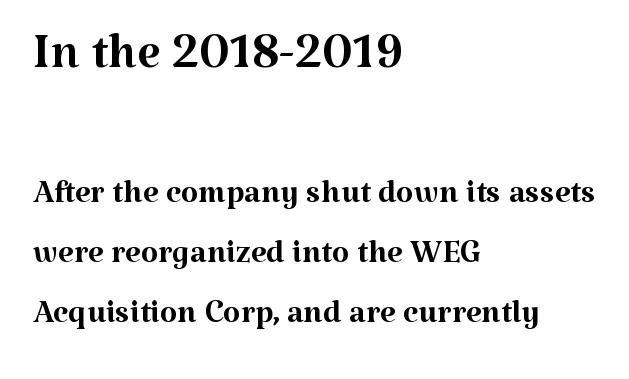
Q: Is the text bold? A: No.
Q: Is the text italic (slanted)? A: No, it is upright.
Q: Is the typeface a serif or a sans-serif typeface? A: Serif.
Q: Is the text underlined? A: No.
Q: How is the paragraph aligned? A: Left-aligned.
Q: Is the spacing between letters normal or unusually wide? A: Normal.
Q: Is the spacing between lines tight, normal or loose? A: Normal.
Q: Which block of text is set in a larger size, the first (top) or the second (bottom)? A: The first (top) one.
Q: Width (condensed, normal, or wide)? A: Normal.
Q: Stroke contrast? A: Medium.
Q: x-height? A: Medium.
Q: Monospaced? A: No.
